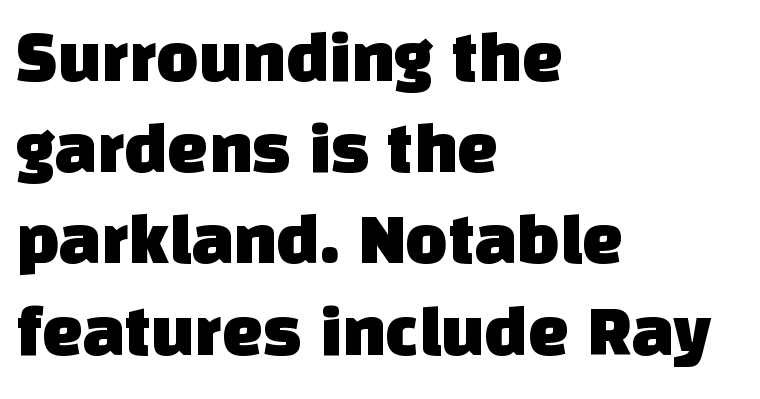
Q: Is the typeface a serif or a sans-serif typeface? A: Sans-serif.
Q: Is the text underlined? A: No.
Q: How is the paragraph aligned? A: Left-aligned.
Q: Is the spacing between letters normal or unusually wide? A: Normal.
Q: Is the spacing between lines tight, normal or loose? A: Normal.
Q: Width (condensed, normal, or wide)? A: Normal.
Q: Stroke contrast? A: Low.
Q: x-height? A: Large.
Q: Monospaced? A: No.
